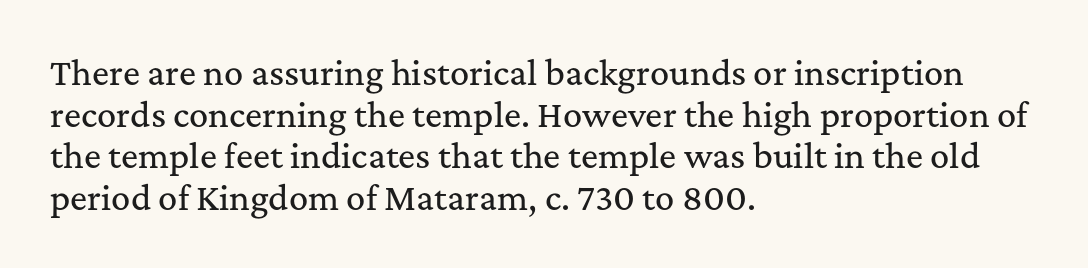
Teacher's note: observe the even left margin — that is flush-left alignment. The rendering uses natural spacing where letterforms have individual widths. The characters display serif detailing at their extremities. In terms of letterspacing, this is plain default setting.
